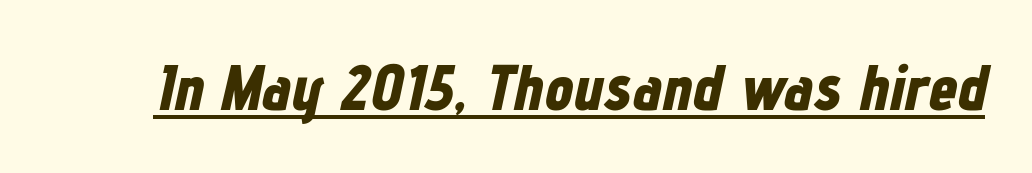
This is heavy type, rendered in bold. Tracking here is standard; glyphs follow each other at the usual distance. Each letter keeps its own natural width here, so spacing adapts to shape. Yep, that's italic — everything's leaning. Looks like someone drew a line under every word here.
